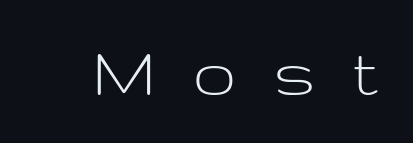
{"serif": "no", "italic": "no", "bold": "no", "weight": "light", "width": "wide", "stroke_contrast": "low", "x_height": "medium", "monospaced": "no", "underline": "no", "letter_spacing": "wide", "letter_spacing_em": 0.49, "glyph_px": 74}
